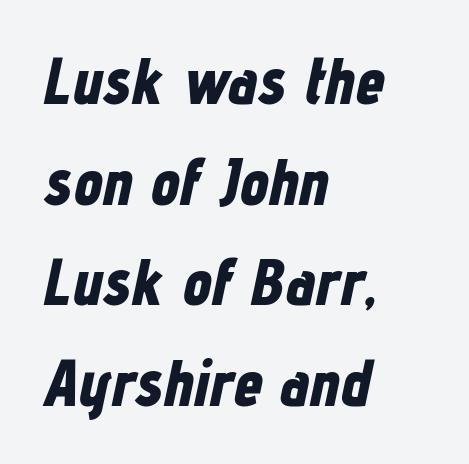
The image shows 65 px bold, condensed type, italic (leaning right); set left-aligned, normal line spacing (1.55x), normal letter spacing, not underlined; low stroke contrast and a medium x-height.
